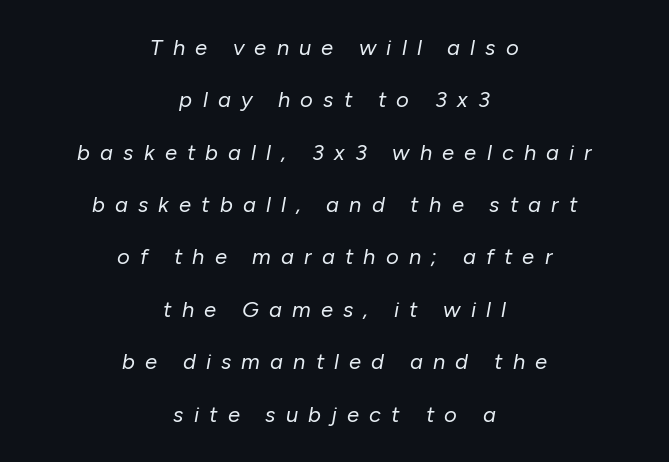
Emphasis-style slanted type is in use. The passage shown stacks its lines with a broad gap. Spacing between characters has been opened up far beyond the box default. A centered setting, common on invitations and titles, is used for this passage.
